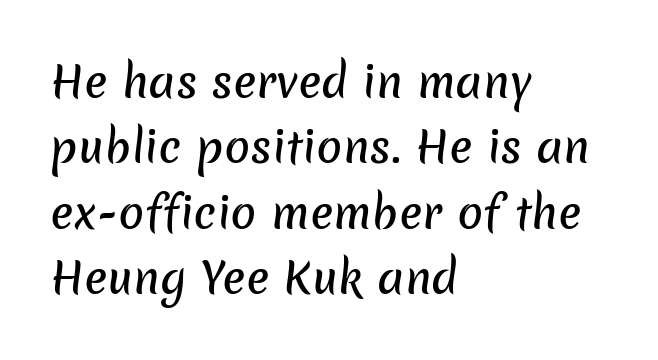
{"serif": "no", "width": "normal", "stroke_contrast": "low", "x_height": "medium", "monospaced": "no", "underline": "no", "align": "left", "line_spacing": "normal", "line_spacing_ratio": 1.52, "letter_spacing": "normal", "letter_spacing_em": 0.0, "glyph_px": 43}
